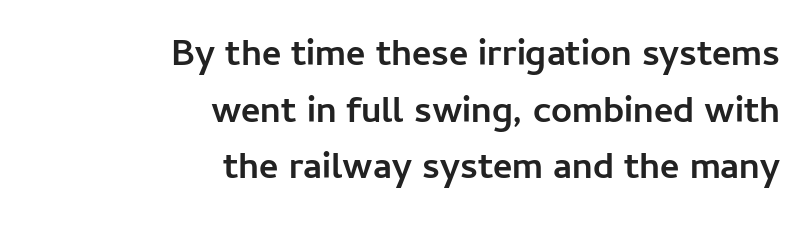
{"serif": "no", "italic": "no", "bold": "yes", "weight": "semibold", "width": "normal", "stroke_contrast": "low", "x_height": "medium", "monospaced": "no", "underline": "no", "align": "right", "line_spacing": "normal", "line_spacing_ratio": 1.53, "letter_spacing": "normal", "letter_spacing_em": 0.0, "glyph_px": 37}
